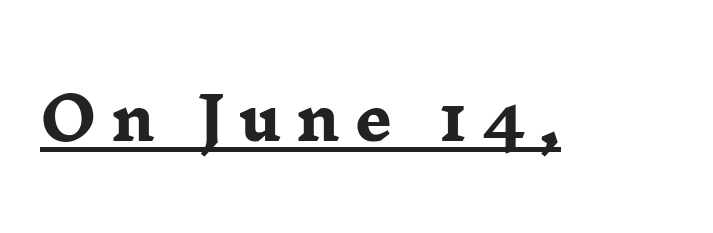
The image shows 59 px heavy, wide serif type, upright; set unusually wide letter spacing (+0.24 em), underlined; low stroke contrast and a medium x-height.
